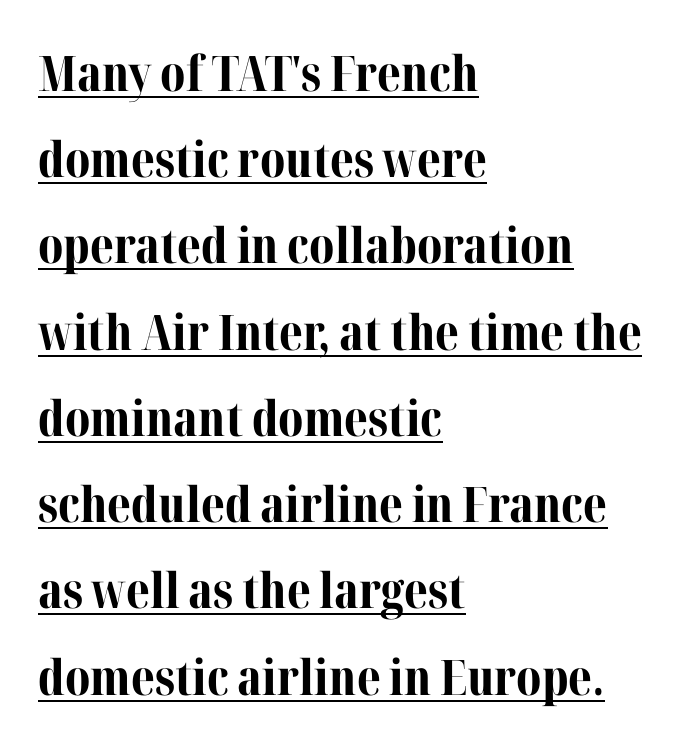
{"serif": "yes", "italic": "no", "bold": "yes", "weight": "bold", "width": "normal", "stroke_contrast": "medium", "x_height": "medium", "monospaced": "no", "underline": "yes", "align": "left", "line_spacing_ratio": 1.76, "letter_spacing": "normal", "letter_spacing_em": 0.0, "glyph_px": 49}
